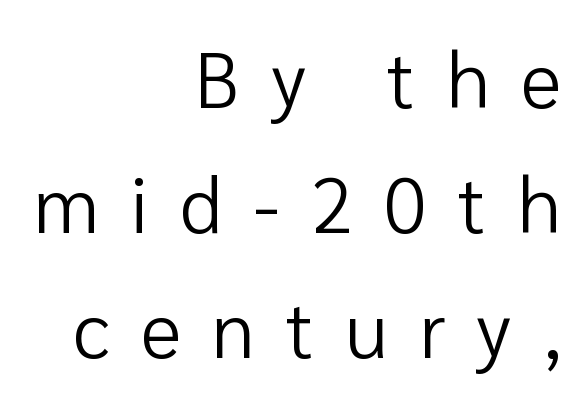
{"serif": "no", "italic": "no", "bold": "no", "weight": "regular", "width": "normal", "stroke_contrast": "low", "x_height": "medium", "monospaced": "no", "underline": "no", "align": "right", "line_spacing": "normal", "line_spacing_ratio": 1.6, "letter_spacing": "wide", "letter_spacing_em": 0.4, "glyph_px": 78}
